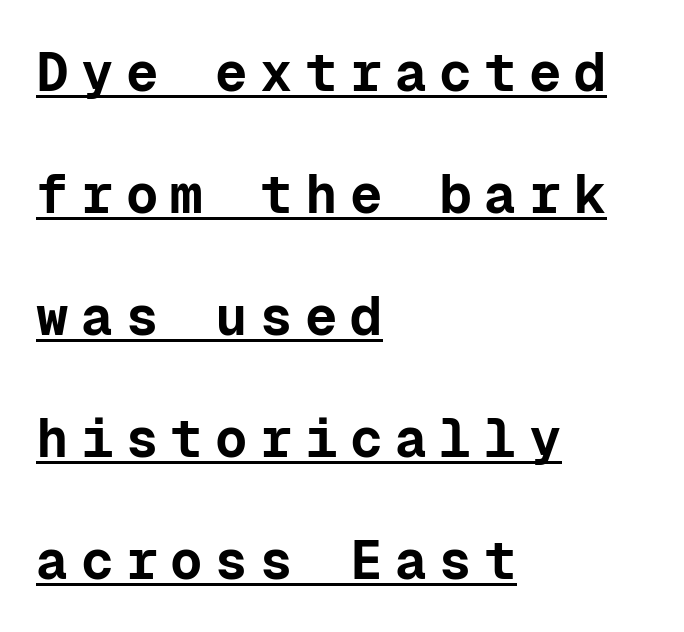
Q: Is the text bold? A: Yes.
Q: Is the text italic (slanted)? A: No, it is upright.
Q: Is the typeface a serif or a sans-serif typeface? A: Sans-serif.
Q: Is the text underlined? A: Yes.
Q: How is the paragraph aligned? A: Left-aligned.
Q: Is the spacing between letters normal or unusually wide? A: Unusually wide.
Q: Is the spacing between lines tight, normal or loose? A: Loose.
Q: Width (condensed, normal, or wide)? A: Normal.
Q: Stroke contrast? A: Low.
Q: x-height? A: Medium.
Q: Monospaced? A: Yes.
